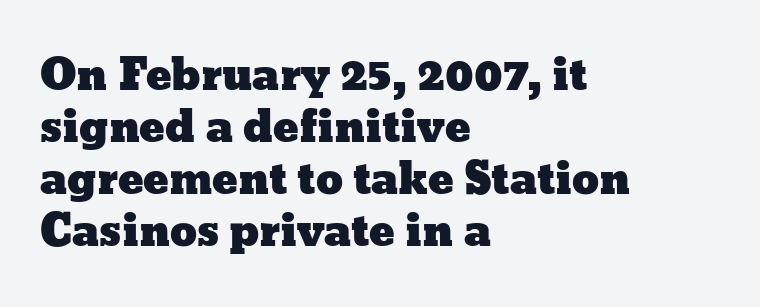
{"italic": "no", "width": "wide", "stroke_contrast": "low", "x_height": "medium", "monospaced": "no", "underline": "no", "align": "left", "line_spacing_ratio": 1.21, "letter_spacing": "normal", "letter_spacing_em": 0.0, "glyph_px": 43}
